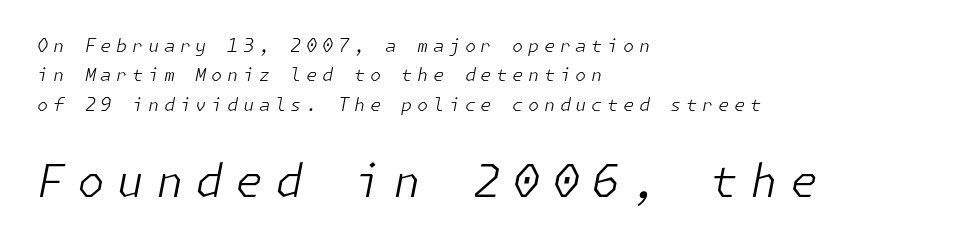
Observe the wide spacing: letters keep a clear distance from each other. Typesetter's note — lower block bumped up in size, upper block left smaller. Underlining? Definitely not there. The paragraph shown leans on its left margin. The lines sit at an ordinary, default distance from one another.
